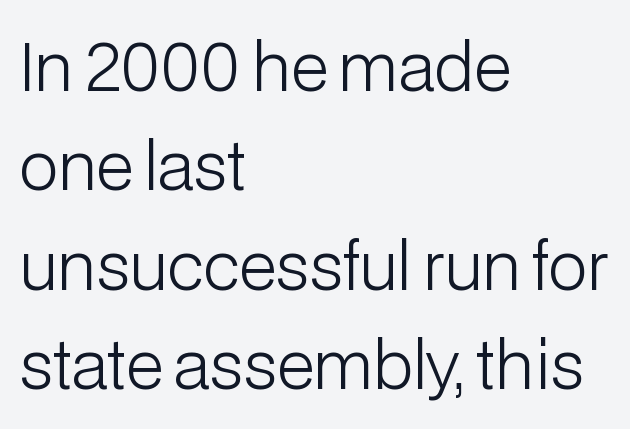
Anything drawn beneath the words? Only blank space. Does the leading feel generous? No, just average. Teacher's note: observe the even left margin — that is flush-left alignment. A sans-serif font was chosen for this passage. Unlike italic type, these characters show no tilt at all. These lines are rendered in a variable-pitch font.
